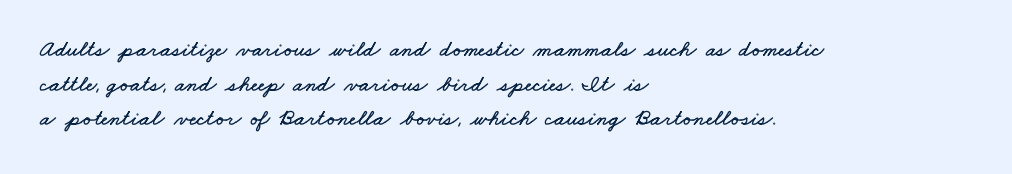
{"underline": "no", "align": "left", "line_spacing": "normal", "line_spacing_ratio": 1.51, "letter_spacing": "normal", "letter_spacing_em": 0.0, "glyph_px": 23}
